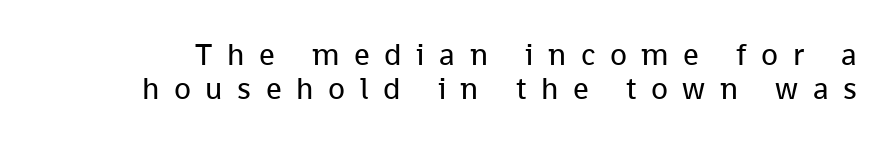
{"serif": "no", "italic": "no", "bold": "no", "weight": "regular", "width": "normal", "stroke_contrast": "low", "x_height": "medium", "monospaced": "no", "underline": "no", "line_spacing": "tight", "line_spacing_ratio": 1.09, "letter_spacing": "wide", "letter_spacing_em": 0.47, "glyph_px": 31}
